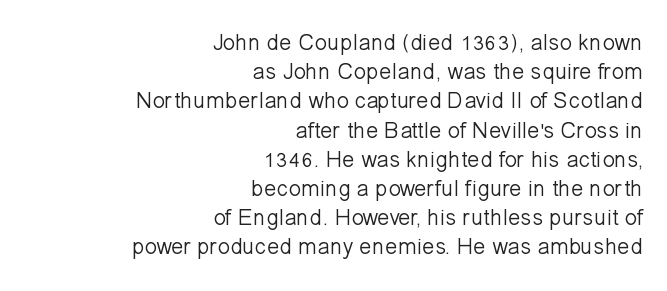
The image shows 23 px text type, upright; set right-aligned, normal line spacing (1.27x), normal letter spacing, not underlined.
